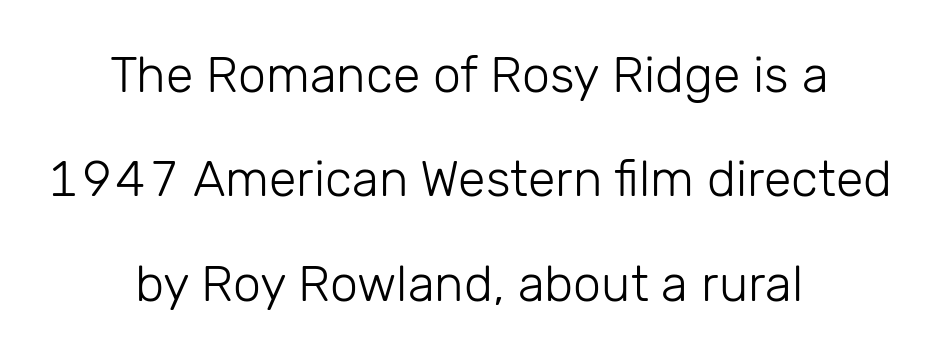
Tracking value appears to be zero — textbook default spacing. This block would shrink considerably if given ordinary leading; it's expanded now. The characters display no serif detailing; their extremities are plain. This sample is center-justified, so both line endings float freely. Posture: vertical. Each letter keeps its own natural width here, so spacing adapts to shape.
